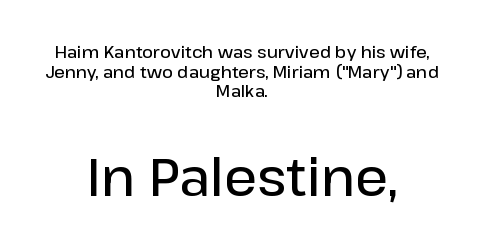
Q: Is the text bold? A: Semi-bold.
Q: Is the text italic (slanted)? A: No, it is upright.
Q: Is the typeface a serif or a sans-serif typeface? A: Sans-serif.
Q: Is the text underlined? A: No.
Q: How is the paragraph aligned? A: Centered.
Q: Is the spacing between letters normal or unusually wide? A: Normal.
Q: Which block of text is set in a larger size, the first (top) or the second (bottom)? A: The second (bottom) one.
Q: Width (condensed, normal, or wide)? A: Normal.
Q: Stroke contrast? A: Low.
Q: x-height? A: Medium.
Q: Monospaced? A: No.
